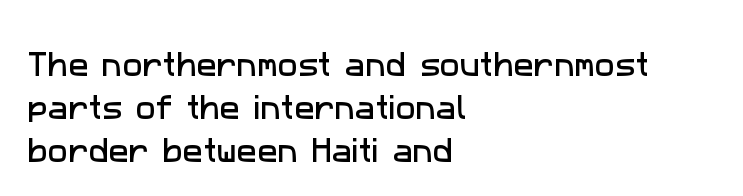
The image shows 27 px text type; set left-aligned, normal line spacing (1.6x), normal letter spacing, not underlined.
